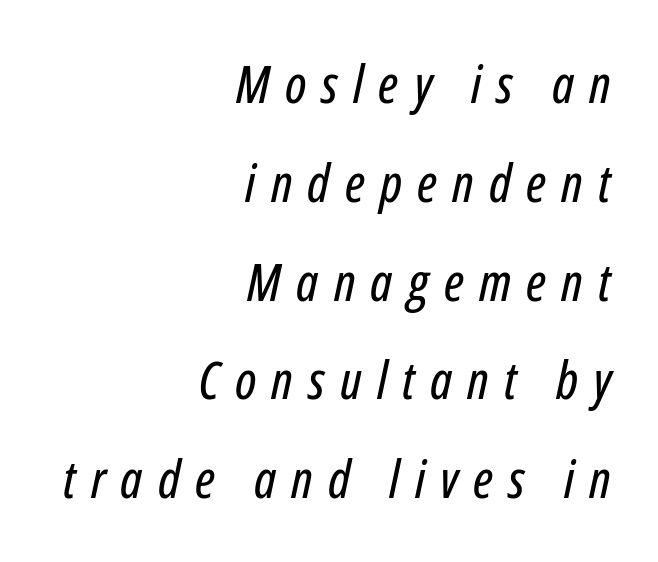
{"italic": "yes", "lean": "right", "slant_degrees": 12, "width": "condensed", "stroke_contrast": "low", "x_height": "medium", "monospaced": "no", "underline": "no", "align": "right", "line_spacing": "loose", "line_spacing_ratio": 1.9, "letter_spacing": "wide", "letter_spacing_em": 0.29, "glyph_px": 52}
